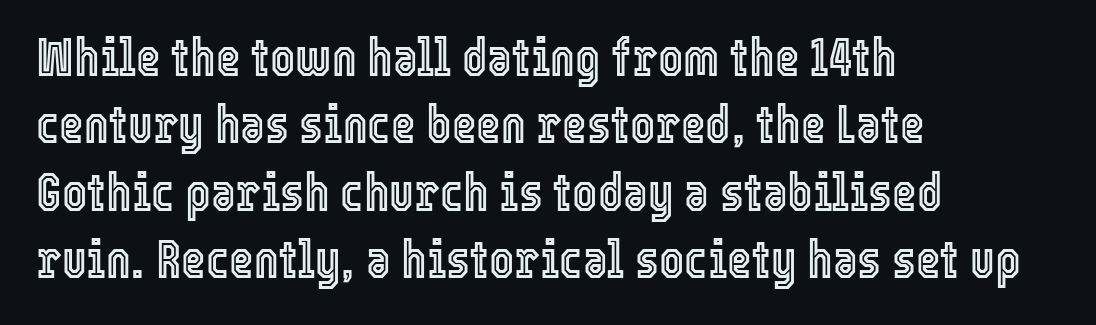
The image shows 53 px condensed type, upright; set left-aligned, normal line spacing (1.27x), normal letter spacing, not underlined; a medium x-height.
